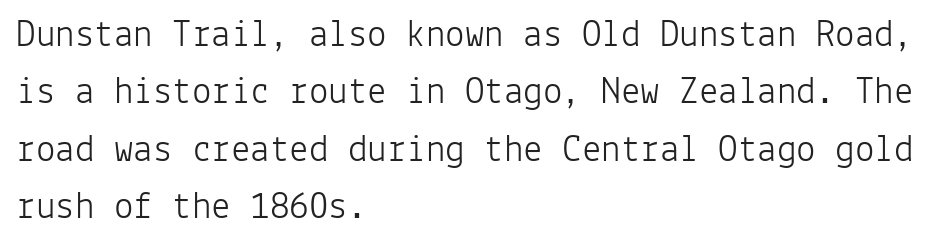
{"serif": "no", "italic": "no", "bold": "no", "weight": "light", "width": "normal", "stroke_contrast": "low", "x_height": "medium", "monospaced": "yes", "underline": "no", "align": "left", "line_spacing": "normal", "line_spacing_ratio": 1.47, "letter_spacing": "normal", "letter_spacing_em": 0.0, "glyph_px": 39}
